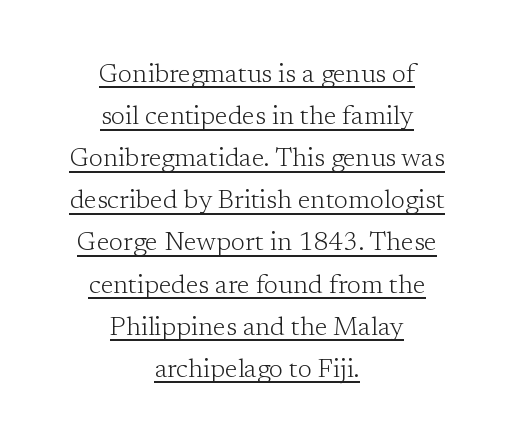
{"italic": "no", "bold": "no", "underline": "yes", "align": "center", "line_spacing": "normal", "line_spacing_ratio": 1.62, "letter_spacing": "normal", "letter_spacing_em": 0.0, "glyph_px": 26}
